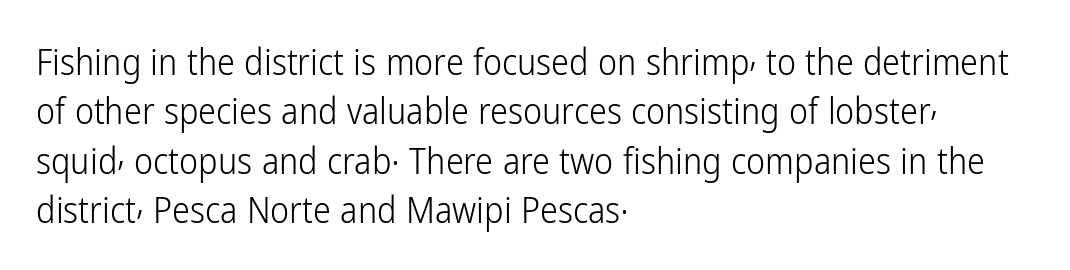
{"serif": "no", "italic": "no", "bold": "no", "weight": "light", "width": "condensed", "stroke_contrast": "low", "x_height": "medium", "monospaced": "no", "underline": "no", "align": "left", "line_spacing": "normal", "line_spacing_ratio": 1.37, "letter_spacing": "normal", "letter_spacing_em": 0.0, "glyph_px": 36}
